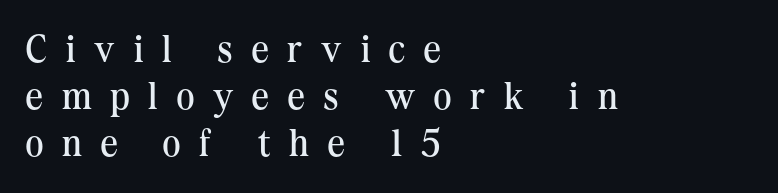
{"serif": "yes", "italic": "no", "bold": "no", "weight": "regular", "width": "normal", "stroke_contrast": "medium", "x_height": "medium", "monospaced": "no", "underline": "no", "align": "left", "line_spacing_ratio": 1.24, "letter_spacing": "wide", "letter_spacing_em": 0.5, "glyph_px": 38}
